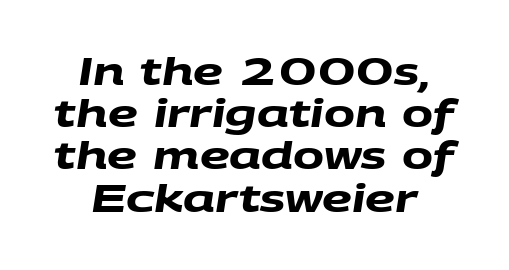
{"serif": "no", "bold": "yes", "weight": "heavy", "width": "wide", "stroke_contrast": "medium", "x_height": "large", "monospaced": "no", "underline": "no", "line_spacing": "tight", "line_spacing_ratio": 1.14, "letter_spacing": "normal", "letter_spacing_em": 0.0, "glyph_px": 37}
